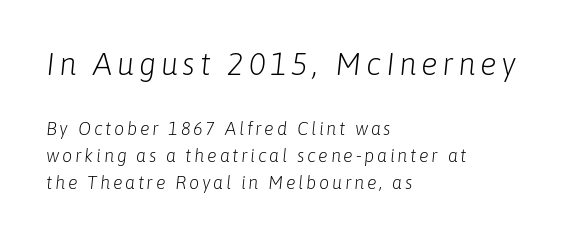
Q: Is the text bold? A: No.
Q: Is the text italic (slanted)? A: Yes, it leans right by about 6 degrees.
Q: Is the text underlined? A: No.
Q: How is the paragraph aligned? A: Left-aligned.
Q: Is the spacing between lines tight, normal or loose? A: Normal.
Q: Which block of text is set in a larger size, the first (top) or the second (bottom)? A: The first (top) one.
Q: Width (condensed, normal, or wide)? A: Normal.
Q: Stroke contrast? A: Low.
Q: x-height? A: Medium.
Q: Monospaced? A: No.
